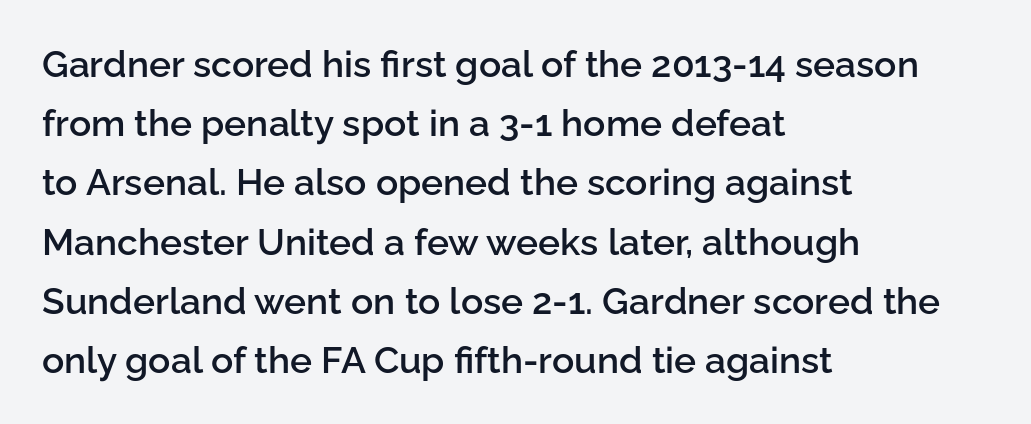
Q: Is the text bold? A: Semi-bold.
Q: Is the text italic (slanted)? A: No, it is upright.
Q: Is the typeface a serif or a sans-serif typeface? A: Sans-serif.
Q: Is the text underlined? A: No.
Q: How is the paragraph aligned? A: Left-aligned.
Q: Is the spacing between letters normal or unusually wide? A: Normal.
Q: Is the spacing between lines tight, normal or loose? A: Normal.
Q: Width (condensed, normal, or wide)? A: Normal.
Q: Stroke contrast? A: Low.
Q: x-height? A: Medium.
Q: Monospaced? A: No.
